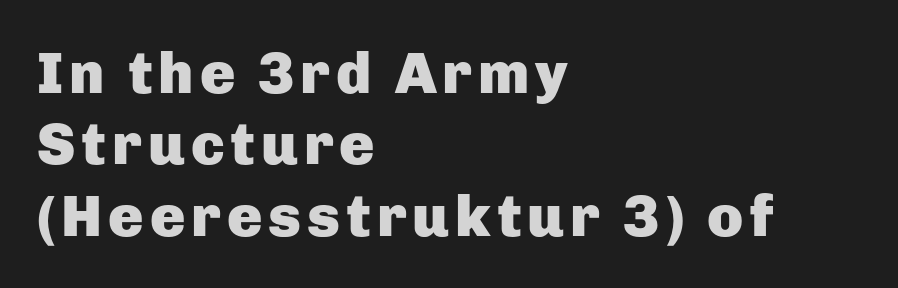
The image shows 59 px heavy sans-serif type, upright; set left-aligned, line spacing 1.21x, not underlined; low stroke contrast and a medium x-height.
